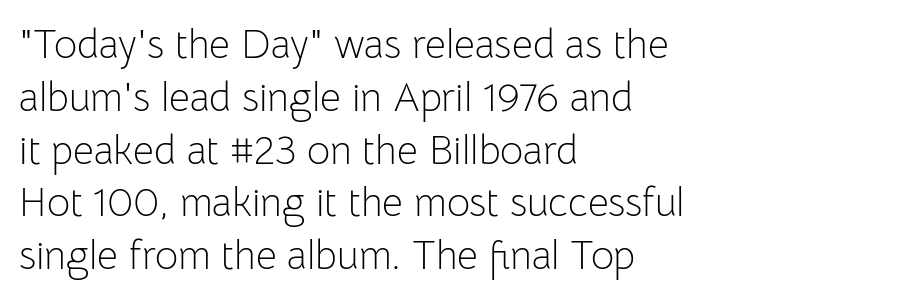
{"serif": "no", "italic": "no", "bold": "no", "weight": "light", "width": "normal", "stroke_contrast": "low", "x_height": "medium", "monospaced": "no", "underline": "no", "align": "left", "line_spacing": "normal", "line_spacing_ratio": 1.32, "letter_spacing": "normal", "letter_spacing_em": 0.0, "glyph_px": 40}
